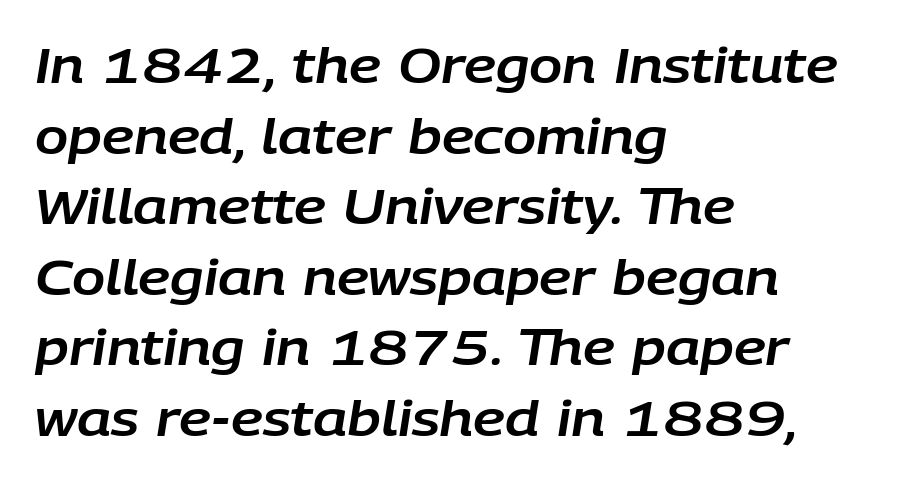
The image shows 49 px text type, italic (leaning right); set left-aligned, normal line spacing (1.44x), normal letter spacing, not underlined; low stroke contrast and a large x-height.
